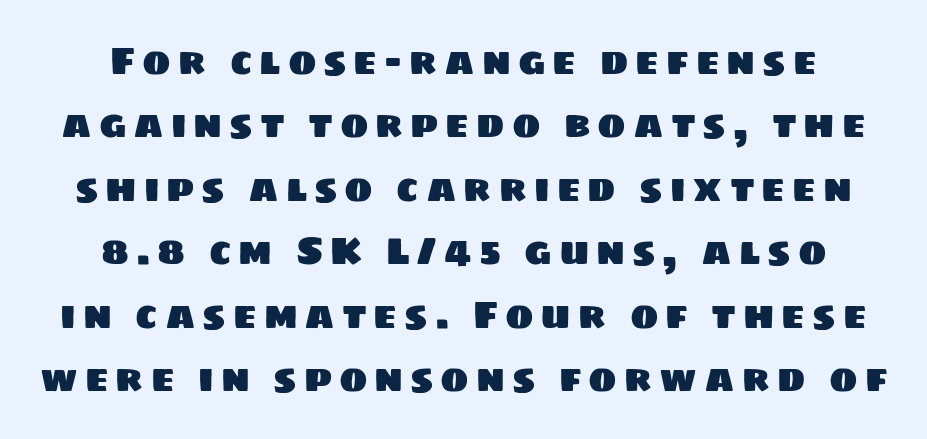
The image shows 38 px sans-serif type; set centered, normal line spacing (1.67x), not underlined; low stroke contrast and a large x-height.
